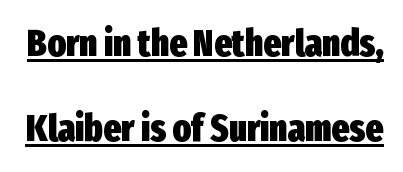
The image shows 38 px heavy, condensed sans-serif type, upright; set loose line spacing (2.23x), normal letter spacing, underlined; low stroke contrast and a medium x-height.
